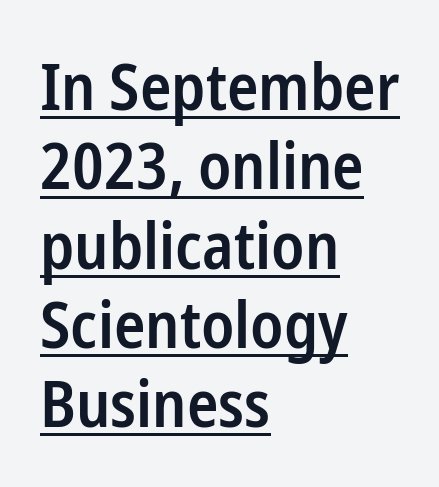
The image shows 65 px semibold, condensed sans-serif type, upright; set left-aligned, line spacing 1.22x, normal letter spacing, underlined; low stroke contrast and a medium x-height.
